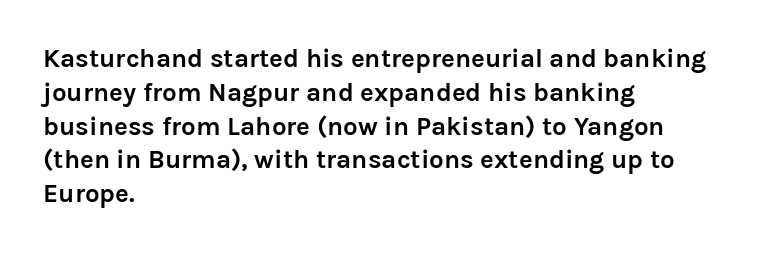
Q: Is the text bold? A: Yes.
Q: Is the text italic (slanted)? A: No, it is upright.
Q: Is the text underlined? A: No.
Q: How is the paragraph aligned? A: Left-aligned.
Q: Is the spacing between letters normal or unusually wide? A: Normal.
Q: Is the spacing between lines tight, normal or loose? A: Normal.
